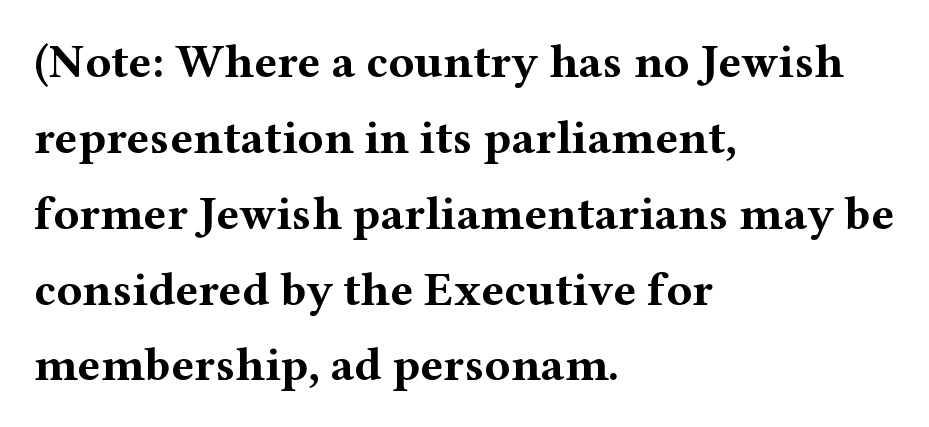
{"serif": "yes", "italic": "no", "bold": "yes", "weight": "bold", "width": "wide", "stroke_contrast": "medium", "x_height": "medium", "monospaced": "no", "underline": "no", "align": "left", "line_spacing": "normal", "line_spacing_ratio": 1.58, "letter_spacing": "normal", "letter_spacing_em": 0.0, "glyph_px": 48}
